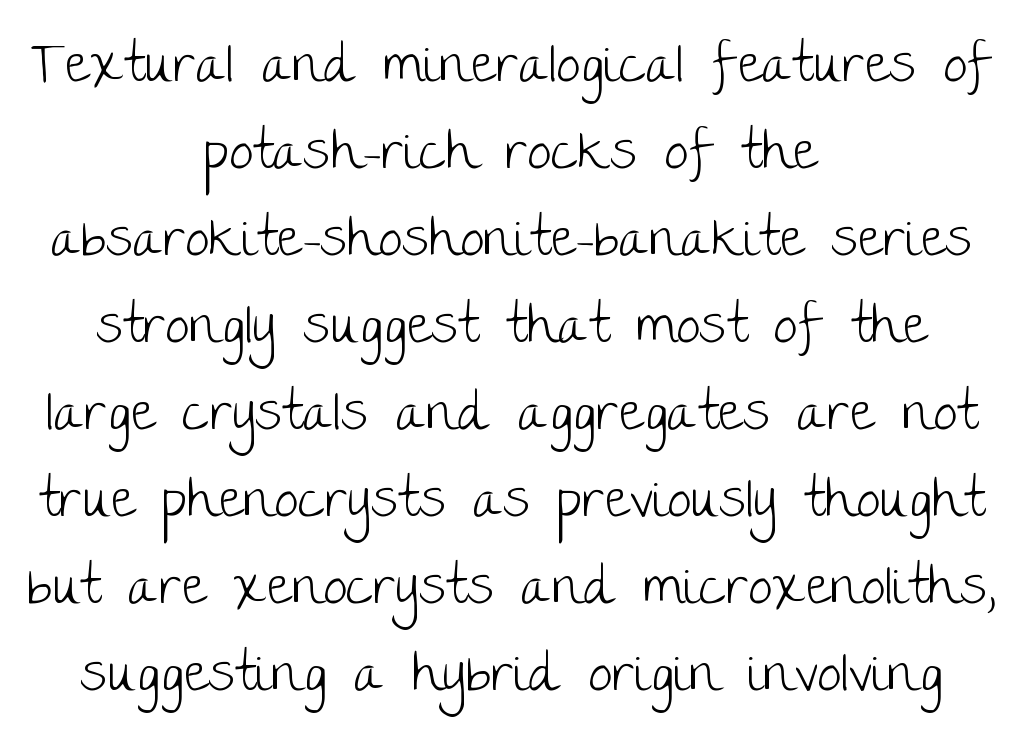
{"serif": "no", "italic": "no", "bold": "no", "weight": "light", "width": "normal", "stroke_contrast": "low", "x_height": "large", "monospaced": "no", "underline": "no", "align": "center", "line_spacing": "normal", "line_spacing_ratio": 1.61, "letter_spacing": "normal", "letter_spacing_em": 0.0, "glyph_px": 54}
